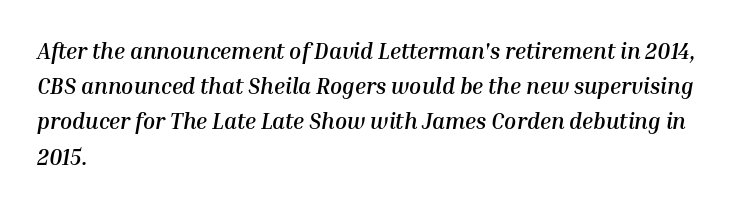
Q: Is the text bold? A: Yes.
Q: Is the text italic (slanted)? A: Yes, it leans right by about 10 degrees.
Q: Is the text underlined? A: No.
Q: How is the paragraph aligned? A: Left-aligned.
Q: Is the spacing between letters normal or unusually wide? A: Normal.
Q: Is the spacing between lines tight, normal or loose? A: Normal.
